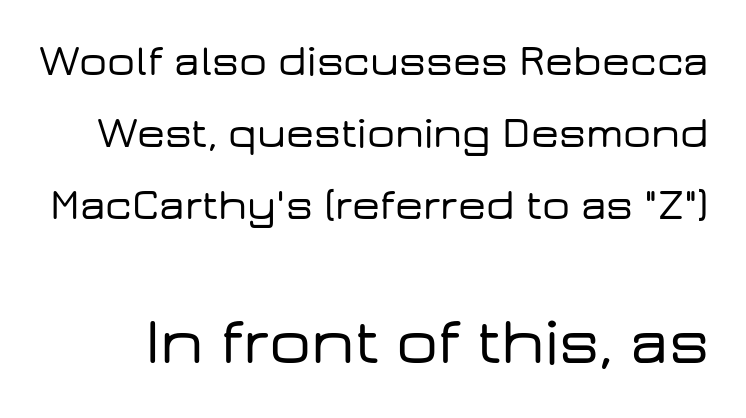
Q: Is the text italic (slanted)? A: No, it is upright.
Q: Is the typeface a serif or a sans-serif typeface? A: Sans-serif.
Q: Is the text underlined? A: No.
Q: Is the spacing between letters normal or unusually wide? A: Normal.
Q: Is the spacing between lines tight, normal or loose? A: Normal.
Q: Which block of text is set in a larger size, the first (top) or the second (bottom)? A: The second (bottom) one.
Q: Width (condensed, normal, or wide)? A: Wide.
Q: Stroke contrast? A: Low.
Q: x-height? A: Medium.
Q: Monospaced? A: No.
